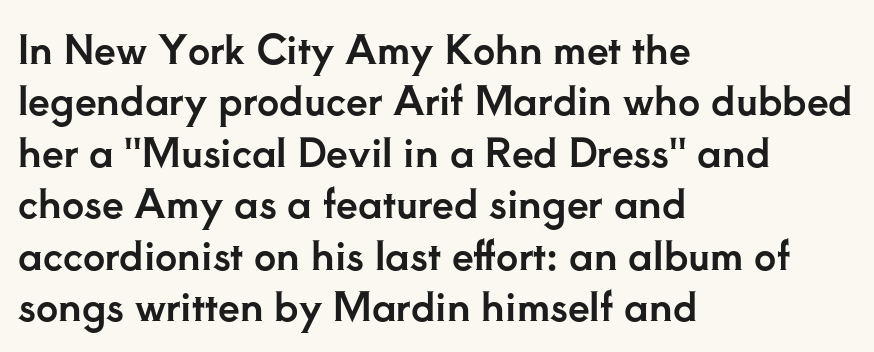
The image shows 39 px serif type, upright; set left-aligned, normal line spacing (1.32x), normal letter spacing, not underlined; low stroke contrast and a small x-height.
